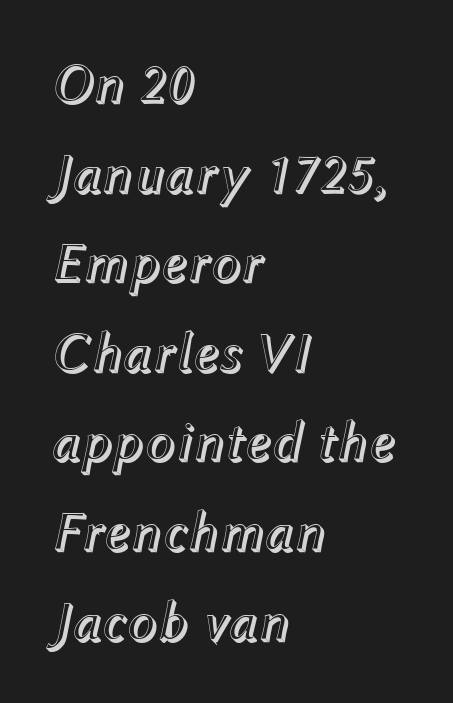
The image shows 56 px text type, italic (leaning right); set left-aligned, normal line spacing (1.6x), normal letter spacing, not underlined; a medium x-height.
